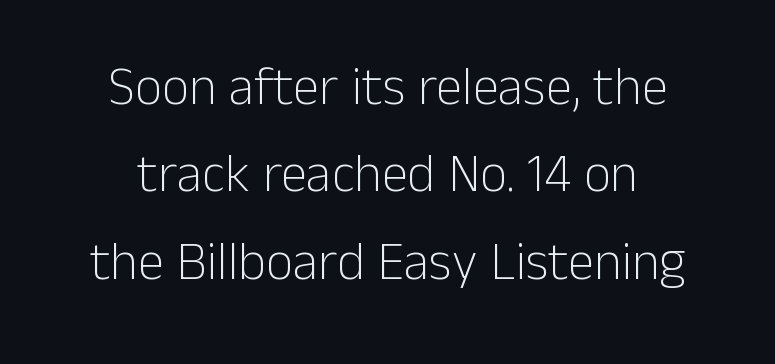
The letterforms sit shoulder to shoulder at normal distance. A typesetter would mark this as roman, not italic. Caption: face not bold, strokes unweighted. Leading matches the norm, producing a regular column.
